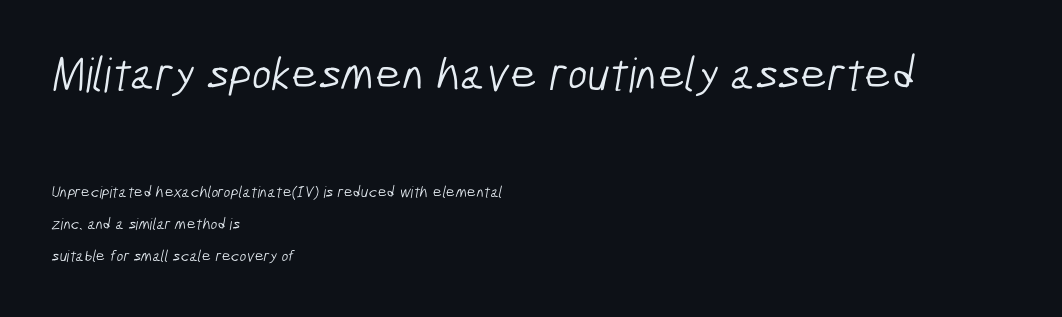
The image shows 47 px light, condensed sans-serif type; set left-aligned, loose line spacing (2.02x), normal letter spacing, not underlined; the first (top) block is 2.94x larger; low stroke contrast and a medium x-height.
